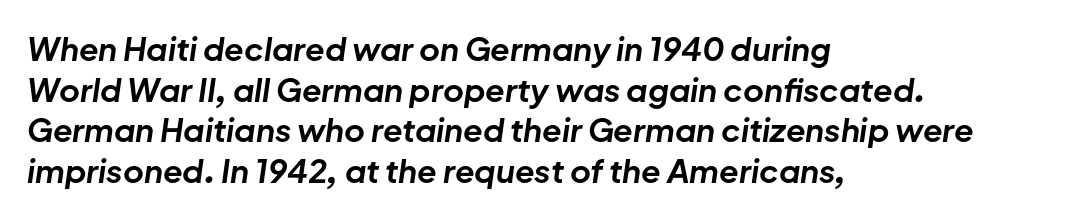
{"italic": "yes", "lean": "right", "slant_degrees": 8, "bold": "yes", "weight": "bold", "width": "normal", "stroke_contrast": "low", "x_height": "medium", "monospaced": "no", "underline": "no", "align": "left", "line_spacing": "normal", "line_spacing_ratio": 1.27, "letter_spacing": "normal", "letter_spacing_em": 0.0, "glyph_px": 32}
